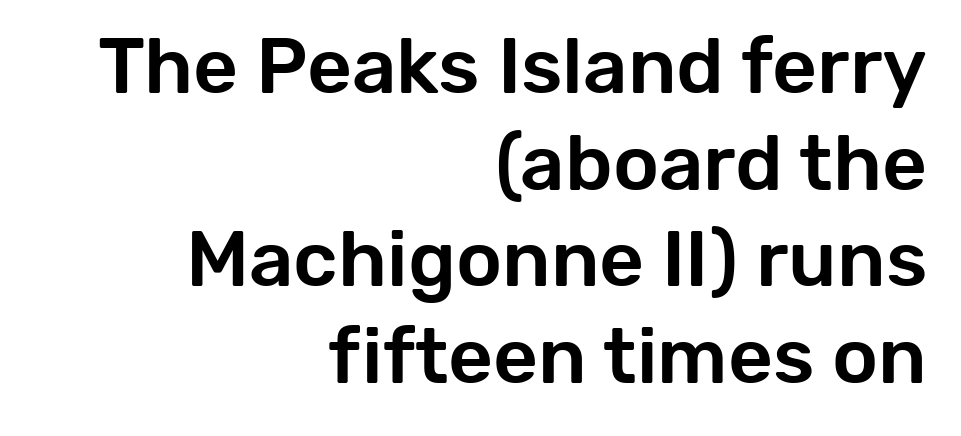
{"serif": "no", "italic": "no", "width": "normal", "stroke_contrast": "low", "x_height": "medium", "monospaced": "no", "underline": "no", "align": "right", "line_spacing_ratio": 1.24, "letter_spacing": "normal", "letter_spacing_em": 0.0, "glyph_px": 78}
